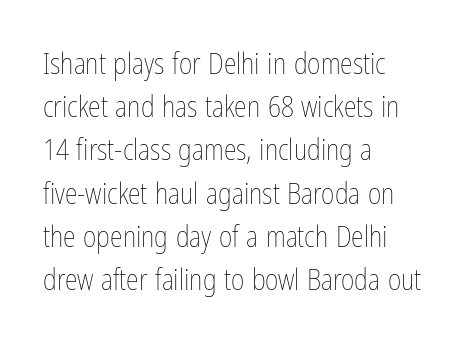
{"italic": "no", "bold": "no", "weight": "thin", "width": "condensed", "stroke_contrast": "low", "x_height": "medium", "monospaced": "no", "underline": "no", "align": "left", "line_spacing": "normal", "line_spacing_ratio": 1.49, "letter_spacing": "normal", "letter_spacing_em": 0.0, "glyph_px": 29}
